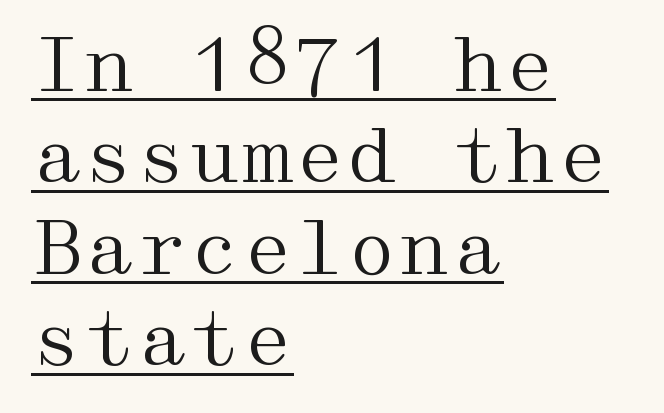
The image shows 75 px regular-weight, wide serif type, upright; set left-aligned, line spacing 1.22x, normal letter spacing, underlined; medium stroke contrast and a medium x-height.
